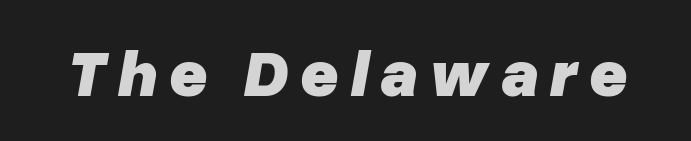
{"italic": "yes", "lean": "right", "slant_degrees": 10, "bold": "yes", "weight": "heavy", "width": "normal", "stroke_contrast": "low", "x_height": "medium", "monospaced": "no", "underline": "no", "glyph_px": 66}
